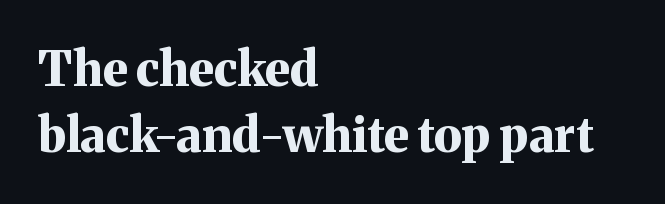
The image shows 48 px bold serif type, upright; set left-aligned, normal line spacing (1.37x), normal letter spacing, not underlined; medium stroke contrast and a medium x-height.
